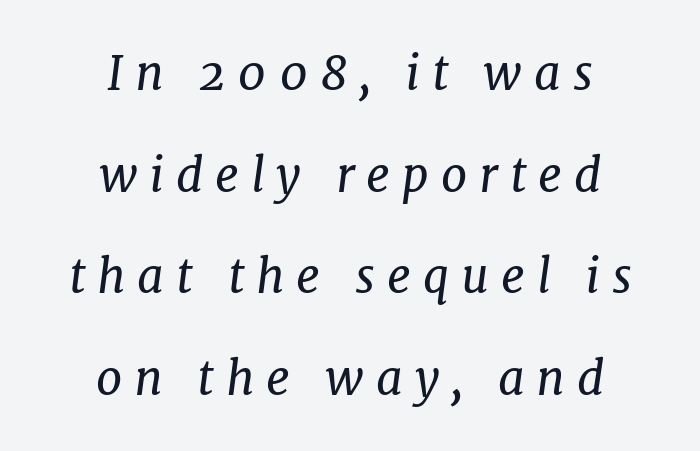
The image shows 47 px regular-weight serif type, italic (leaning right); set centered, loose line spacing (2.16x), unusually wide letter spacing (+0.25 em), not underlined; low stroke contrast and a medium x-height.
